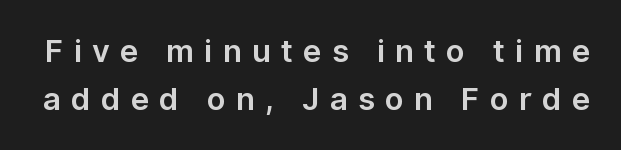
Q: Is the text italic (slanted)? A: No, it is upright.
Q: Is the typeface a serif or a sans-serif typeface? A: Sans-serif.
Q: Is the text underlined? A: No.
Q: Is the spacing between letters normal or unusually wide? A: Unusually wide.
Q: Is the spacing between lines tight, normal or loose? A: Normal.
Q: Width (condensed, normal, or wide)? A: Normal.
Q: Stroke contrast? A: Low.
Q: x-height? A: Medium.
Q: Monospaced? A: No.
